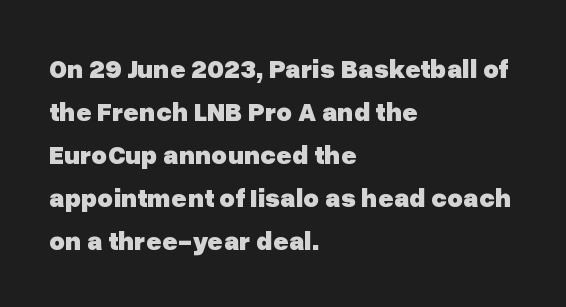
{"italic": "no", "bold": "yes", "underline": "no", "align": "left", "line_spacing": "normal", "line_spacing_ratio": 1.59, "letter_spacing": "normal", "letter_spacing_em": 0.0, "glyph_px": 27}
